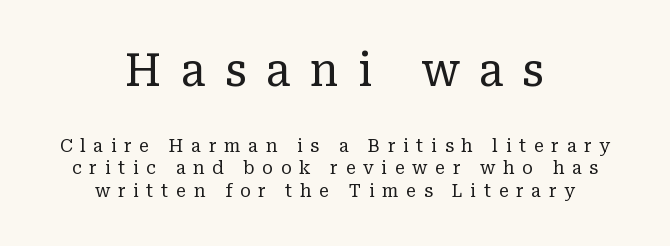
The image shows 45 px regular-weight serif type, upright; set centered, line spacing 1.23x, unusually wide letter spacing (+0.42 em), not underlined; the first (top) block is 2.5x larger; low stroke contrast and a medium x-height.
